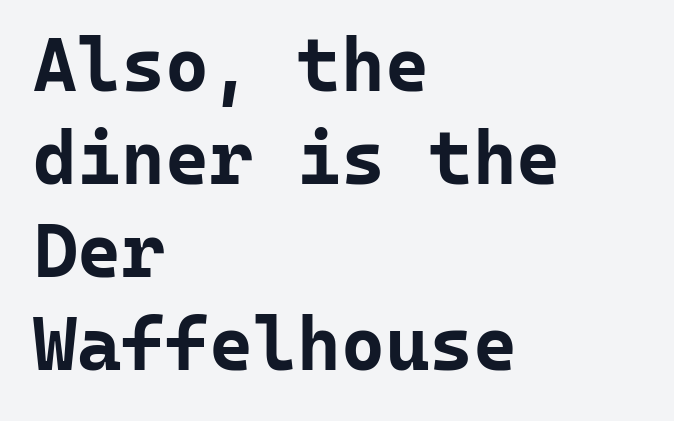
Q: Is the text bold? A: Yes.
Q: Is the text italic (slanted)? A: No, it is upright.
Q: Is the typeface a serif or a sans-serif typeface? A: Sans-serif.
Q: Is the text underlined? A: No.
Q: How is the paragraph aligned? A: Left-aligned.
Q: Is the spacing between letters normal or unusually wide? A: Normal.
Q: Width (condensed, normal, or wide)? A: Normal.
Q: Stroke contrast? A: Low.
Q: x-height? A: Medium.
Q: Monospaced? A: Yes.
